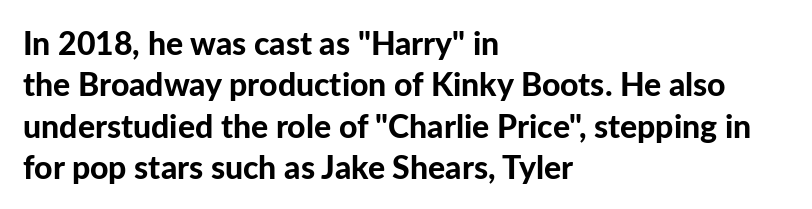
Q: Is the text bold? A: Yes.
Q: Is the text italic (slanted)? A: No, it is upright.
Q: Is the typeface a serif or a sans-serif typeface? A: Sans-serif.
Q: Is the text underlined? A: No.
Q: How is the paragraph aligned? A: Left-aligned.
Q: Is the spacing between letters normal or unusually wide? A: Normal.
Q: Is the spacing between lines tight, normal or loose? A: Normal.
Q: Width (condensed, normal, or wide)? A: Normal.
Q: Stroke contrast? A: Low.
Q: x-height? A: Medium.
Q: Monospaced? A: No.
